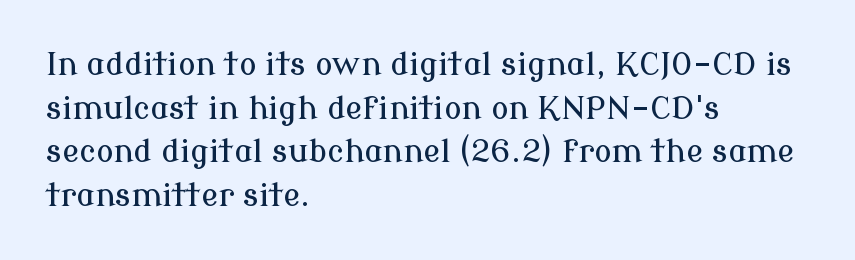
Q: Is the text italic (slanted)? A: No, it is upright.
Q: Is the typeface a serif or a sans-serif typeface? A: Serif.
Q: Is the text underlined? A: No.
Q: How is the paragraph aligned? A: Left-aligned.
Q: Is the spacing between letters normal or unusually wide? A: Normal.
Q: Is the spacing between lines tight, normal or loose? A: Normal.
Q: Width (condensed, normal, or wide)? A: Normal.
Q: Stroke contrast? A: Low.
Q: x-height? A: Medium.
Q: Monospaced? A: No.
